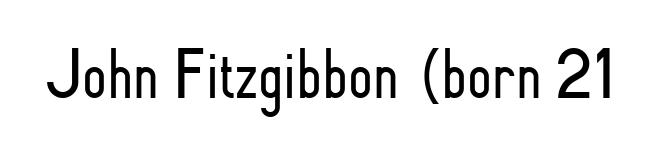
In terms of posture, this sample is upright. Stems and bowls with no extra thickness — not bold. A bare baseline throughout the passage. A typesetter would call this zero additional tracking. Nope, no serifs anywhere on these letters.
